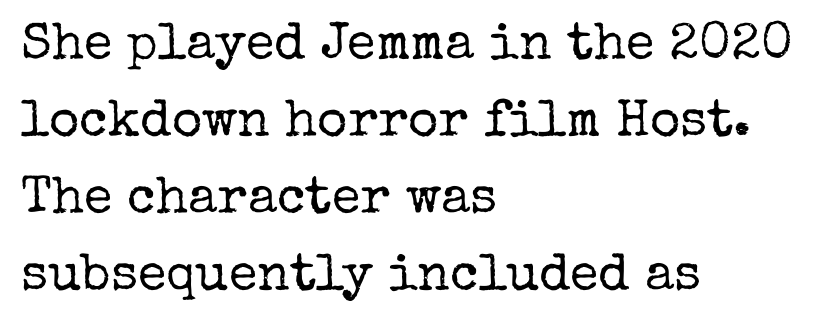
{"serif": "yes", "italic": "no", "bold": "no", "weight": "regular", "width": "normal", "stroke_contrast": "low", "x_height": "medium", "monospaced": "no", "underline": "no", "align": "left", "line_spacing": "normal", "line_spacing_ratio": 1.48, "letter_spacing": "normal", "letter_spacing_em": 0.0, "glyph_px": 52}
